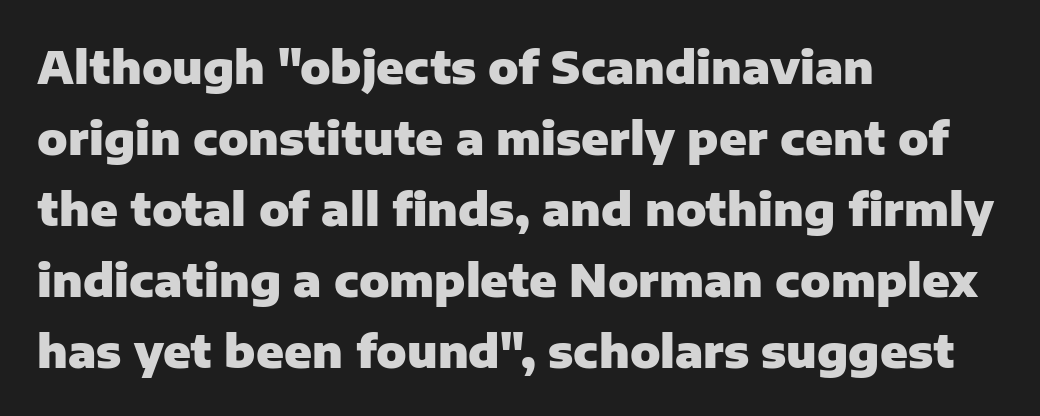
{"serif": "no", "italic": "no", "bold": "yes", "weight": "heavy", "width": "normal", "stroke_contrast": "low", "x_height": "medium", "monospaced": "no", "underline": "no", "align": "left", "line_spacing": "normal", "line_spacing_ratio": 1.58, "letter_spacing": "normal", "letter_spacing_em": 0.0, "glyph_px": 45}
